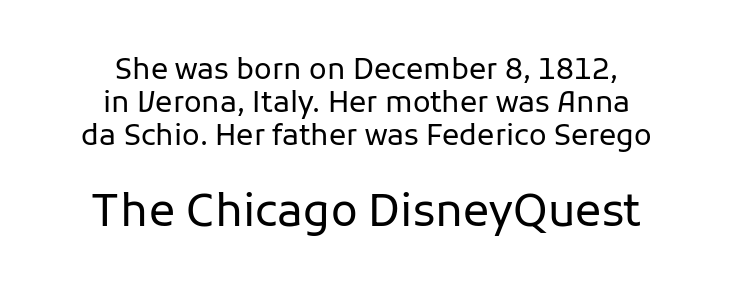
{"serif": "no", "italic": "no", "bold": "no", "weight": "regular", "width": "normal", "stroke_contrast": "low", "x_height": "medium", "monospaced": "no", "underline": "no", "align": "center", "line_spacing": "tight", "line_spacing_ratio": 1.13, "letter_spacing": "normal", "letter_spacing_em": 0.0, "larger_block": "second", "size_ratio": 1.52, "glyph_px": 44}
